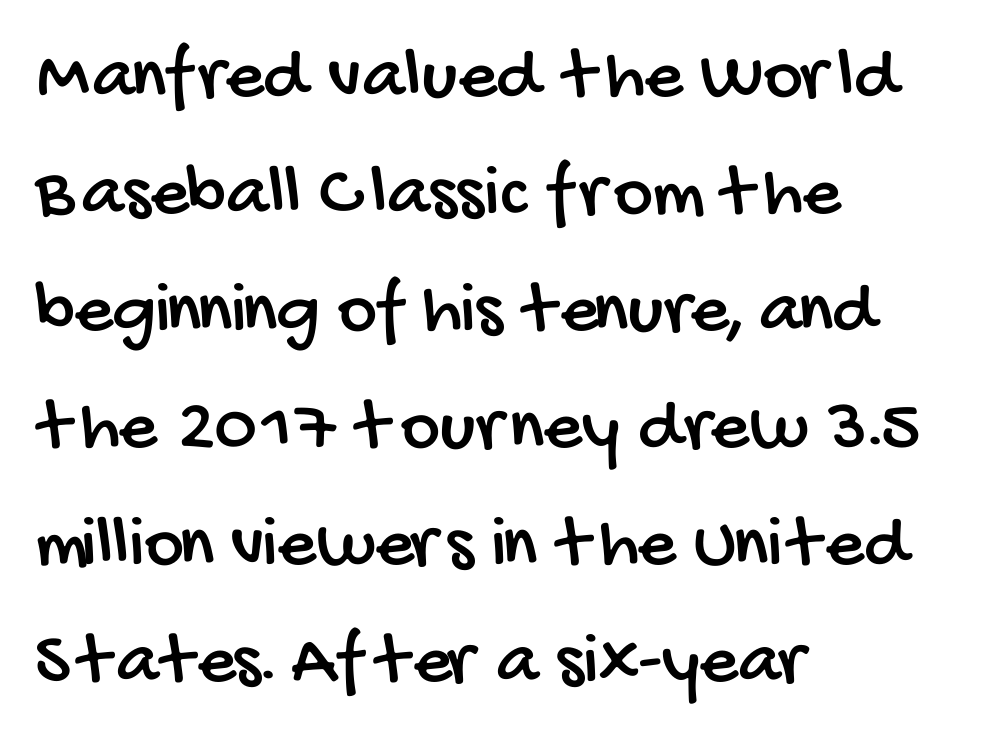
The image shows 75 px condensed sans-serif type; set left-aligned, normal line spacing (1.56x), normal letter spacing, not underlined; low stroke contrast and a large x-height.
